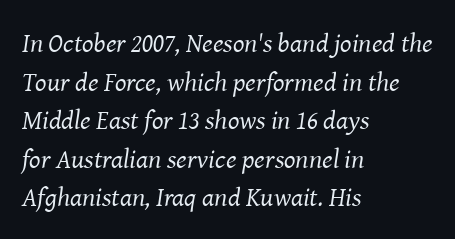
Each row of text sits above clean, open space. The whole block is typeset with a tilt. The lines are quadded left. The rendering uses a moderate line-height, typical for paragraphs.
